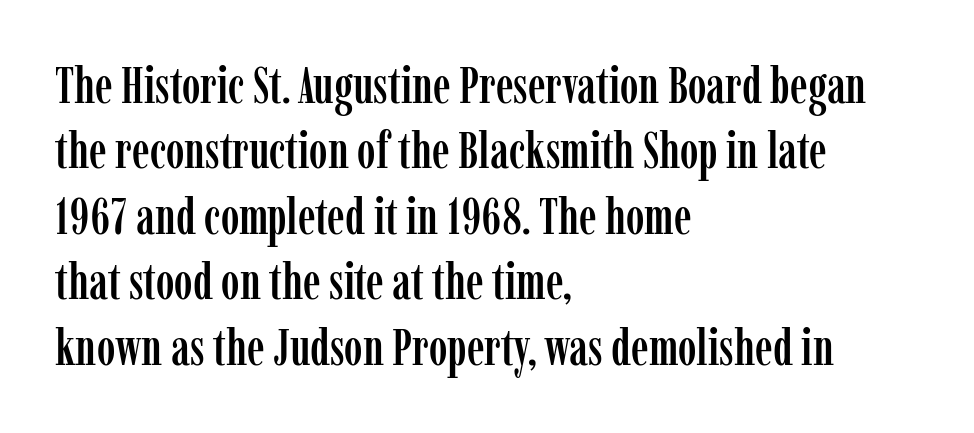
Q: Is the text italic (slanted)? A: No, it is upright.
Q: Is the typeface a serif or a sans-serif typeface? A: Serif.
Q: Is the text underlined? A: No.
Q: How is the paragraph aligned? A: Left-aligned.
Q: Is the spacing between letters normal or unusually wide? A: Normal.
Q: Is the spacing between lines tight, normal or loose? A: Normal.
Q: Width (condensed, normal, or wide)? A: Condensed.
Q: Stroke contrast? A: Low.
Q: x-height? A: Medium.
Q: Monospaced? A: No.
